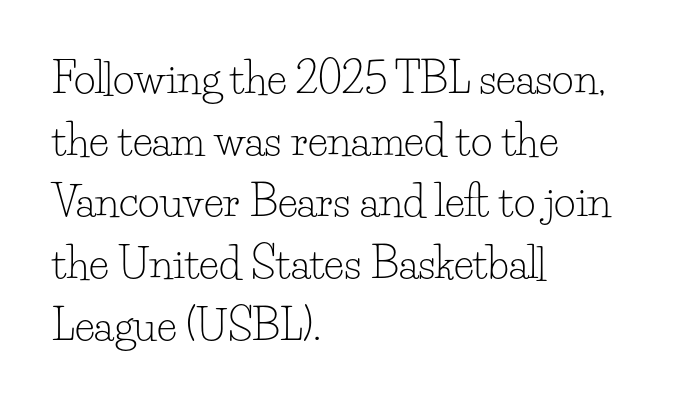
Is this a heavy cut? Hardly; it is regular or lighter. In terms of leading, this rendering sits right in the middle. Vertical strokes here are truly vertical. The passage shown is typed in a proportional face where columns would drift. In terms of letterform style, serifs are clearly present. In terms of letterspacing, this is plain default setting.
